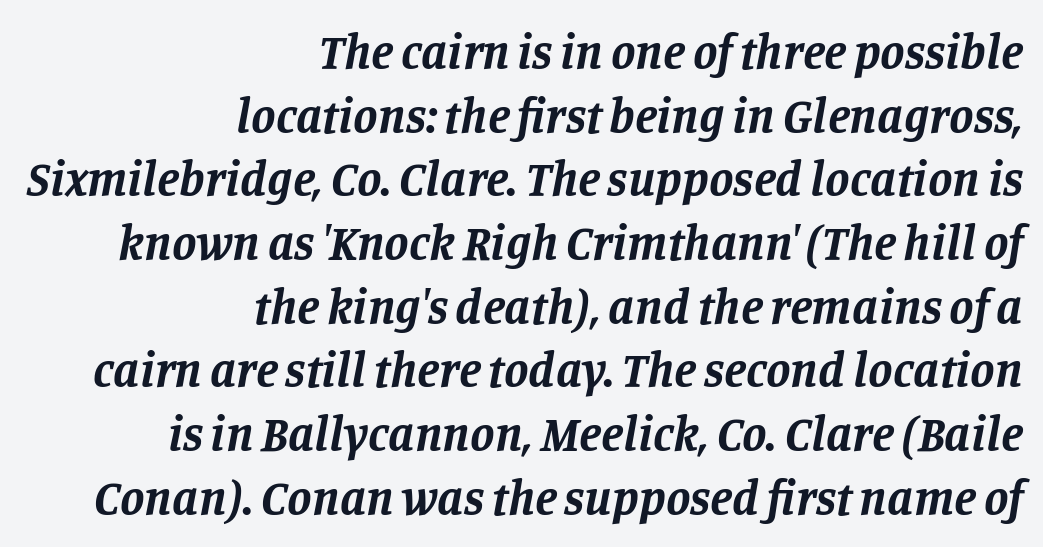
Do the characters align in a grid? No, the font is proportional. Every character sits at an angle, as italics do. Nobody touched the tracking dial on this one. The space between consecutive lines is moderate.
